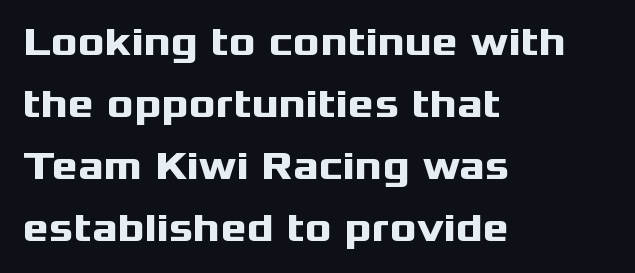
As a designer I'd log this as weight 700, bold. The designer left line spacing at the default. In CSS terms this would be text-align: left. The space beneath each line is pristine and unruled. The passage shown has conventional tracking throughout.
